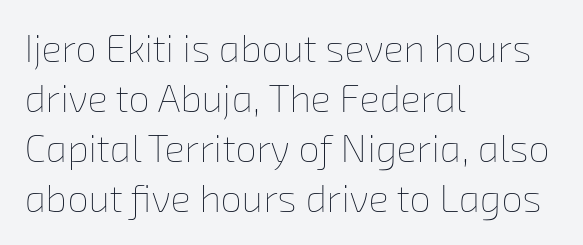
{"bold": "no", "weight": "thin", "width": "normal", "stroke_contrast": "low", "x_height": "medium", "monospaced": "no", "underline": "no", "align": "left", "line_spacing": "normal", "line_spacing_ratio": 1.32, "letter_spacing": "normal", "letter_spacing_em": 0.0, "glyph_px": 38}
